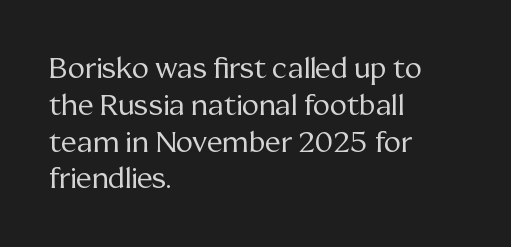
{"serif": "yes", "italic": "no", "bold": "no", "weight": "regular", "width": "normal", "stroke_contrast": "medium", "x_height": "medium", "monospaced": "no", "underline": "no", "align": "left", "line_spacing": "normal", "line_spacing_ratio": 1.27, "letter_spacing": "normal", "letter_spacing_em": 0.0, "glyph_px": 29}
